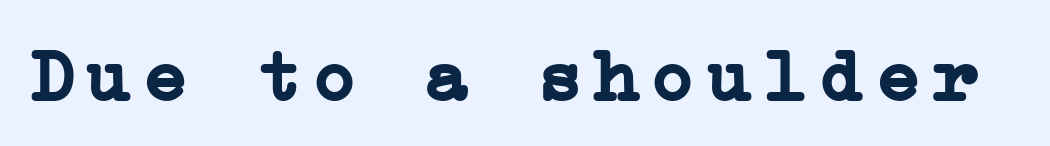
Q: Is the text bold? A: Yes.
Q: Is the text italic (slanted)? A: No, it is upright.
Q: Is the typeface a serif or a sans-serif typeface? A: Serif.
Q: Is the text underlined? A: No.
Q: Width (condensed, normal, or wide)? A: Normal.
Q: Stroke contrast? A: Low.
Q: x-height? A: Medium.
